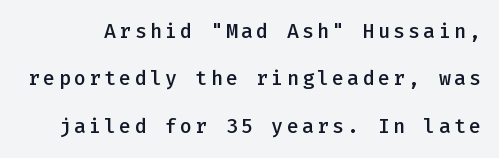
The image shows 20 px text type, upright; set loose line spacing (2.37x), not underlined.
